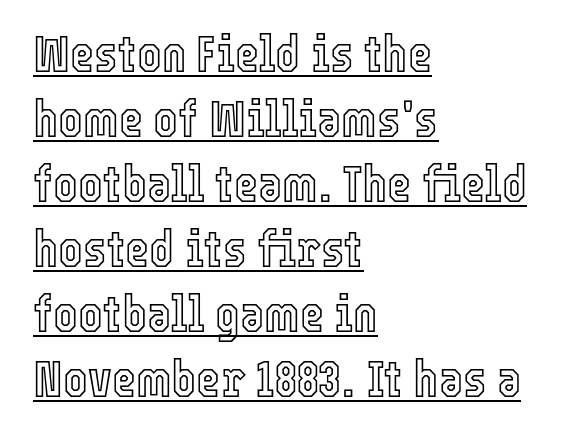
The image shows 52 px condensed type, upright; set left-aligned, normal line spacing (1.25x), normal letter spacing, underlined; a medium x-height.
